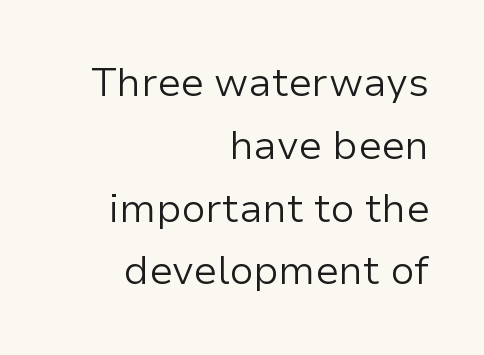
Q: Is the text bold? A: No.
Q: Is the text italic (slanted)? A: No, it is upright.
Q: Is the typeface a serif or a sans-serif typeface? A: Sans-serif.
Q: Is the text underlined? A: No.
Q: How is the paragraph aligned? A: Right-aligned.
Q: Is the spacing between letters normal or unusually wide? A: Normal.
Q: Is the spacing between lines tight, normal or loose? A: Normal.
Q: Width (condensed, normal, or wide)? A: Normal.
Q: Stroke contrast? A: Low.
Q: x-height? A: Medium.
Q: Monospaced? A: No.
